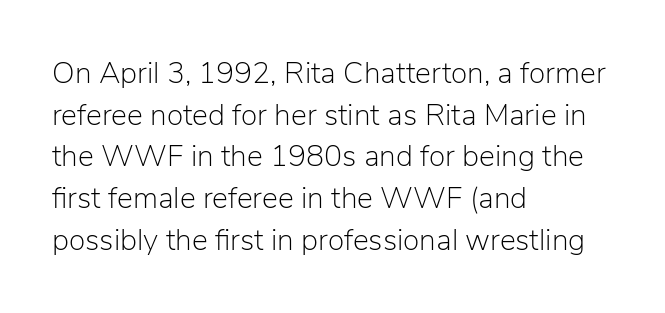
Any mark beneath the type? The region is blank. Characters remain perfectly vertical along every line. These lines are set flush left with a ragged right edge. Each letter keeps its own natural width here, so spacing adapts to shape. To sum up the face: it is a sans, with no serifs. A light-to-regular cut is what we see here.
